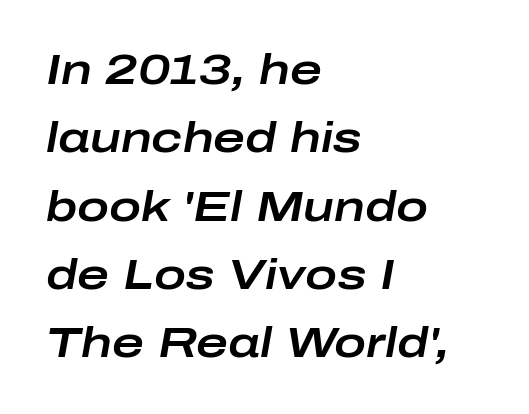
The image shows 43 px wide type, italic (leaning right); set left-aligned, normal line spacing (1.59x), normal letter spacing, not underlined; low stroke contrast and a medium x-height.
